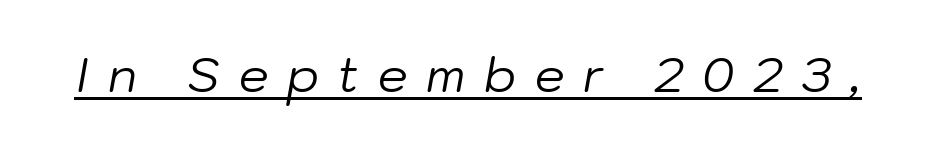
The image shows 47 px regular-weight type, italic (leaning right); set unusually wide letter spacing (+0.4 em), underlined; low stroke contrast and a medium x-height.
